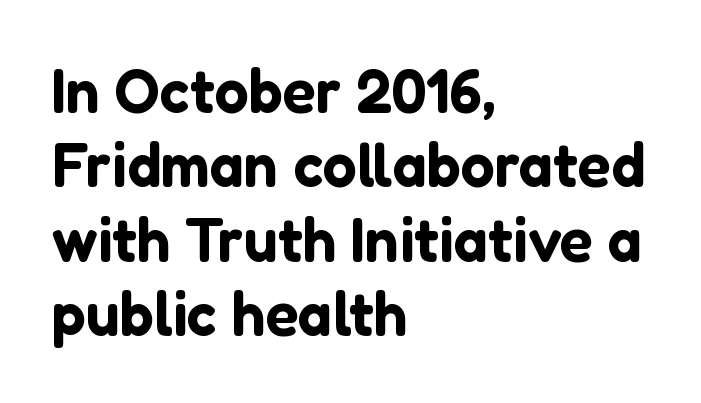
{"serif": "no", "italic": "no", "width": "normal", "stroke_contrast": "low", "x_height": "medium", "monospaced": "no", "underline": "no", "align": "left", "line_spacing_ratio": 1.22, "letter_spacing": "normal", "letter_spacing_em": 0.0, "glyph_px": 61}
